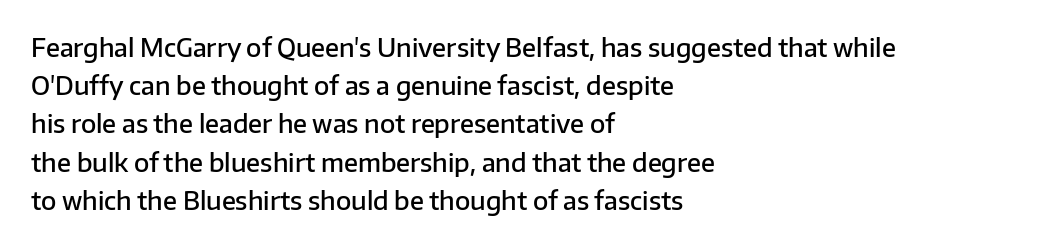
How heavy is the stroke? Medium-heavy — a semibold, shy of bold. Summary of vertical rhythm: regular, with standard interline spacing. Underline: absent. Inter-character spacing is left at the font's built-in metrics. A student would call this left alignment; a typographer would say flush left, rag right. Italic? Not at all — the glyphs are vertical.
